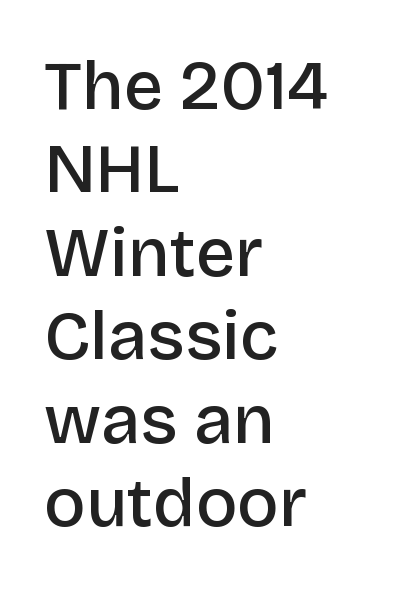
Grotesque or geometric, the face here clearly has no serifs. Clear beneath every line of the passage. The rendering uses natural spacing where letterforms have individual widths. In terms of posture, this sample is upright.
